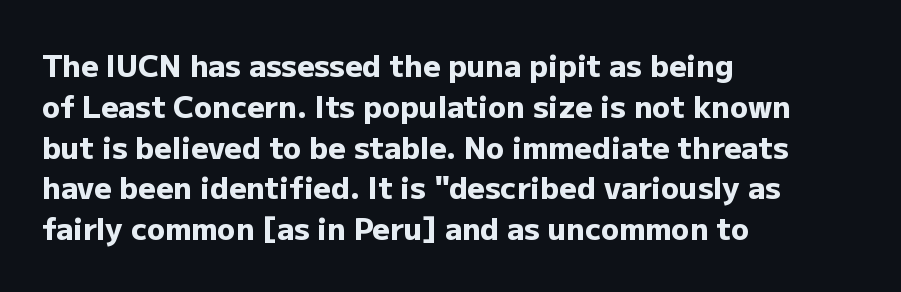
The image shows 30 px heavy sans-serif type, upright; set left-aligned, normal line spacing (1.36x), normal letter spacing, not underlined; low stroke contrast and a medium x-height.
